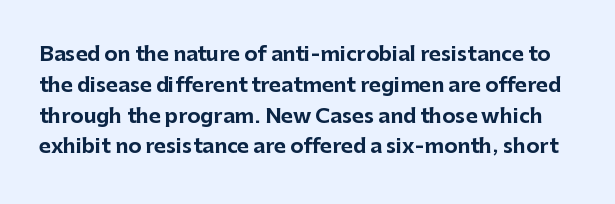
{"italic": "no", "bold": "yes", "underline": "no", "line_spacing": "normal", "line_spacing_ratio": 1.54, "letter_spacing": "normal", "letter_spacing_em": 0.0, "glyph_px": 20}
